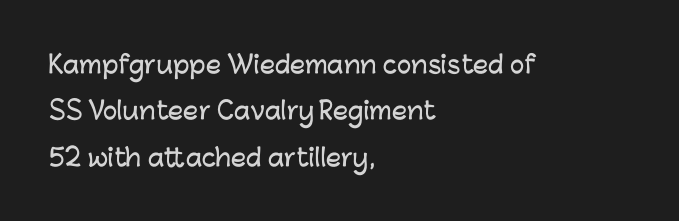
Q: Is the text italic (slanted)? A: No, it is upright.
Q: Is the text underlined? A: No.
Q: How is the paragraph aligned? A: Left-aligned.
Q: Is the spacing between letters normal or unusually wide? A: Normal.
Q: Is the spacing between lines tight, normal or loose? A: Loose.
